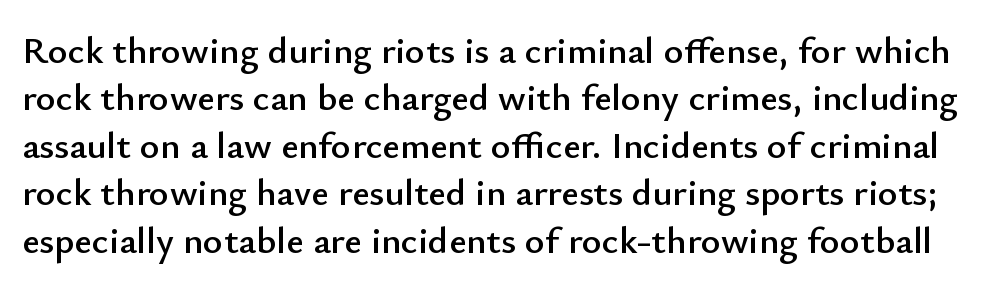
The image shows 38 px sans-serif type, upright; set normal line spacing (1.25x), normal letter spacing, not underlined; low stroke contrast and a small x-height.
